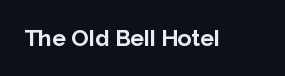
Q: Is the text bold? A: Yes.
Q: Is the text italic (slanted)? A: No, it is upright.
Q: Is the text underlined? A: No.
Q: Is the spacing between letters normal or unusually wide? A: Normal.
